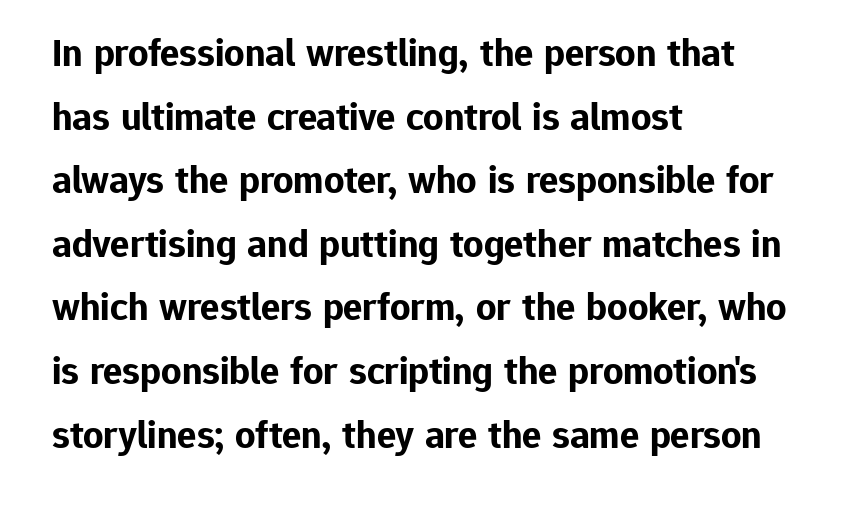
The image shows 40 px bold sans-serif type, upright; set left-aligned, normal line spacing (1.59x), normal letter spacing, not underlined; low stroke contrast and a medium x-height.
